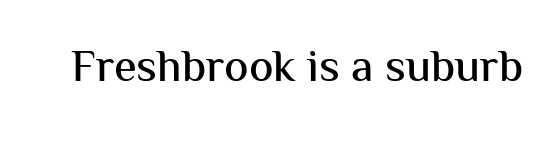
The image shows 46 px sans-serif type, upright; set normal letter spacing, not underlined; medium stroke contrast and a medium x-height.
